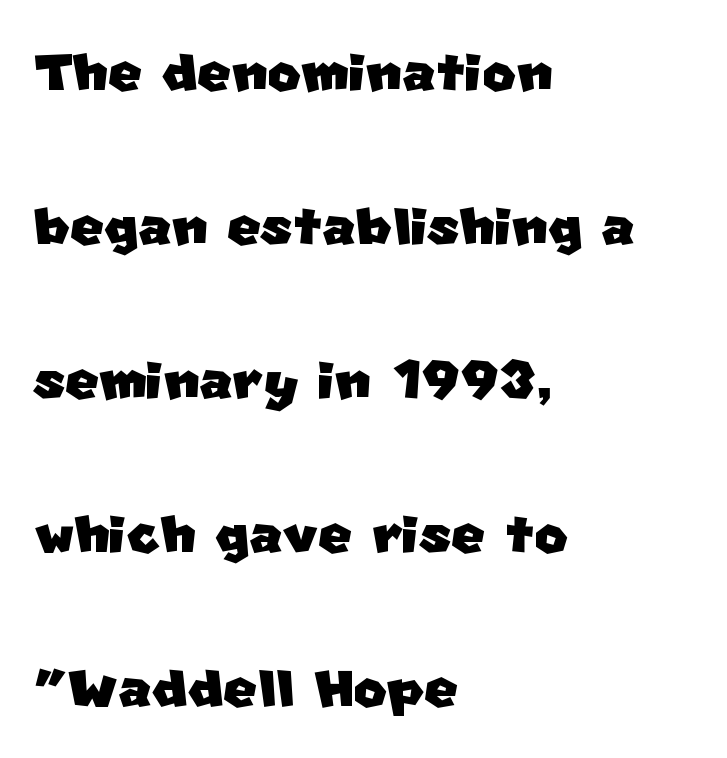
The block of text is sparse from top to bottom, with ample space between rows. Tracking value appears to be zero — textbook default spacing. You could not count columns in this text — the font is proportionally spaced. Compared with a centered layout, this one pins lines to the left instead.
